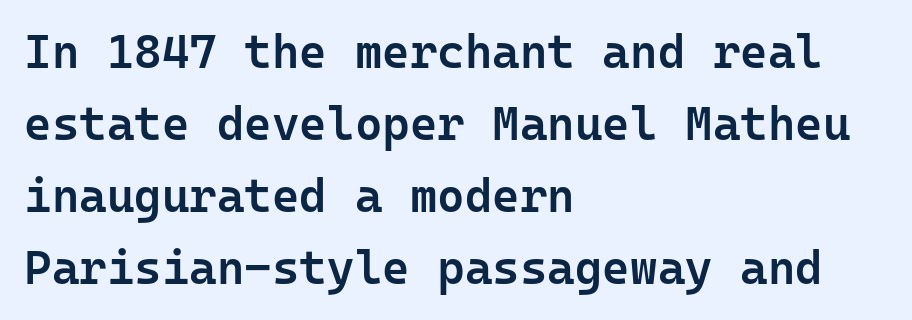
Q: Is the text bold? A: Semi-bold.
Q: Is the text italic (slanted)? A: No, it is upright.
Q: Is the typeface a serif or a sans-serif typeface? A: Sans-serif.
Q: Is the text underlined? A: No.
Q: How is the paragraph aligned? A: Left-aligned.
Q: Is the spacing between letters normal or unusually wide? A: Normal.
Q: Is the spacing between lines tight, normal or loose? A: Normal.
Q: Width (condensed, normal, or wide)? A: Normal.
Q: Stroke contrast? A: Low.
Q: x-height? A: Medium.
Q: Monospaced? A: Yes.
